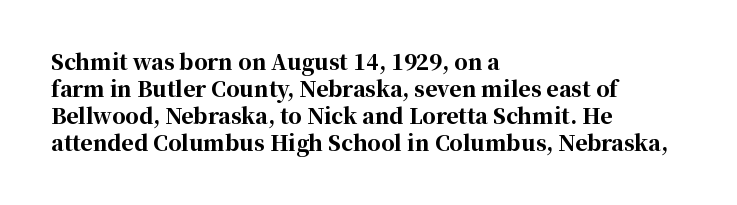
{"italic": "no", "bold": "yes", "underline": "no", "align": "left", "line_spacing": "normal", "line_spacing_ratio": 1.28, "letter_spacing": "normal", "letter_spacing_em": 0.0, "glyph_px": 21}
